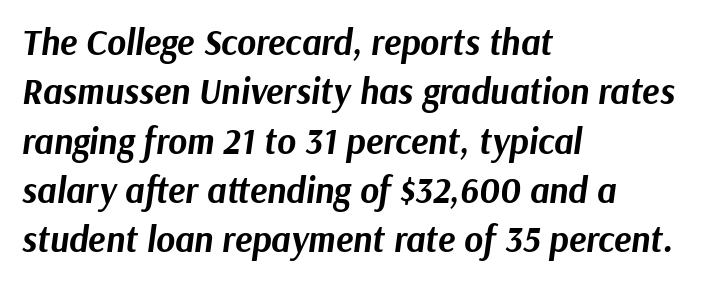
The image shows 36 px bold type, italic (leaning right); set left-aligned, normal line spacing (1.37x), normal letter spacing, not underlined; medium stroke contrast and a medium x-height.
